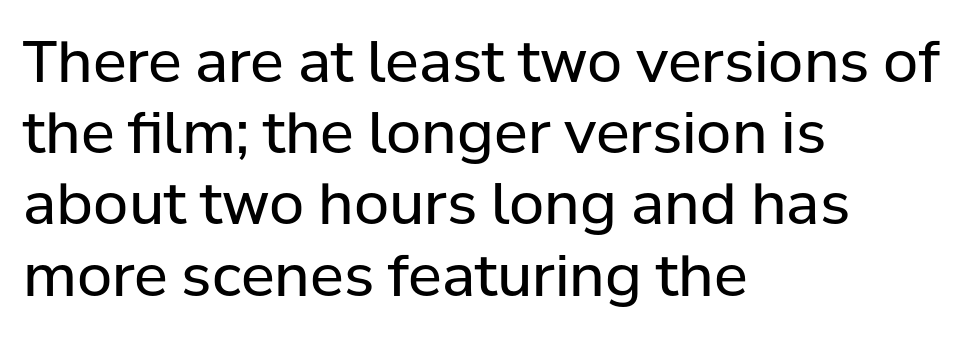
These lines are rendered in a variable-pitch font. Descenders hang freely into open space. Unbolded letterforms with no extra heft. Vertically, the passage feels balanced, rows spaced as you'd expect.
